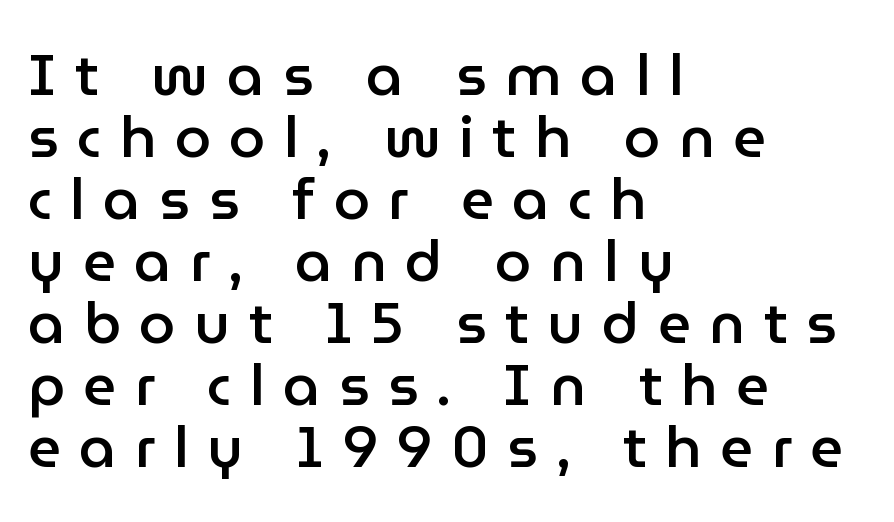
The image shows 58 px semibold sans-serif type, upright; set left-aligned, tight line spacing (1.07x), unusually wide letter spacing (+0.32 em), not underlined; low stroke contrast and a medium x-height.
